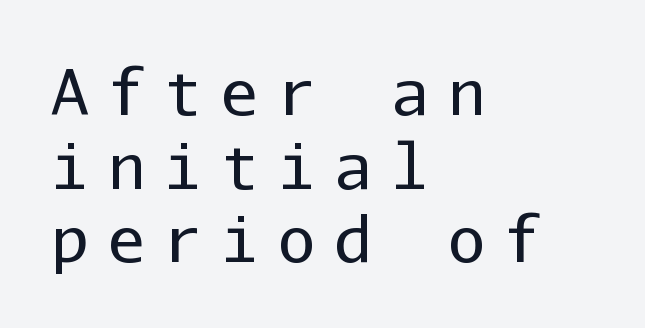
{"serif": "no", "italic": "no", "bold": "no", "weight": "regular", "width": "normal", "stroke_contrast": "low", "x_height": "medium", "monospaced": "yes", "underline": "no", "align": "left", "line_spacing_ratio": 1.17, "letter_spacing": "wide", "letter_spacing_em": 0.3, "glyph_px": 63}
